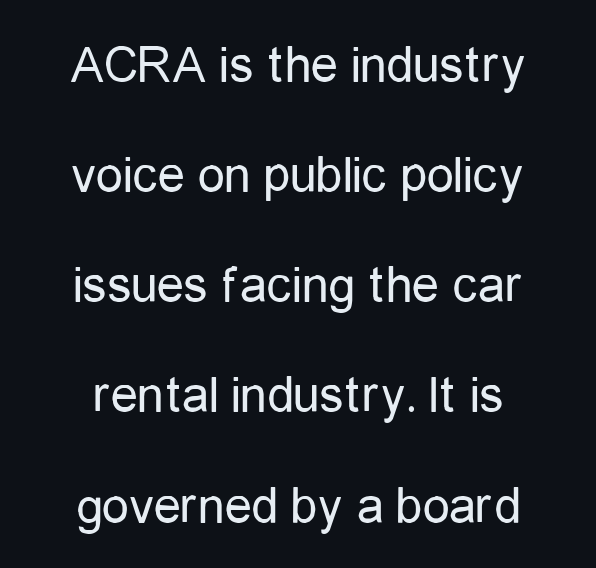
The image shows 54 px regular-weight, condensed sans-serif type, upright; set centered, loose line spacing (2.04x), normal letter spacing, not underlined; low stroke contrast and a medium x-height.
